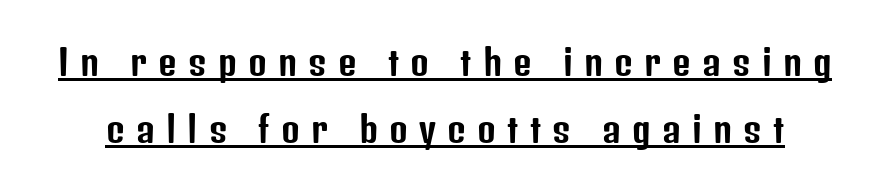
The image shows 36 px condensed sans-serif type, upright; set line spacing 1.87x, unusually wide letter spacing (+0.31 em), underlined; low stroke contrast and a medium x-height.
